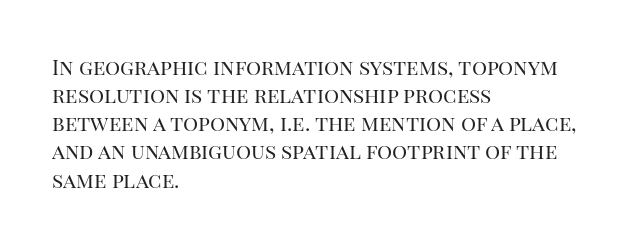
Visually the block forms a straight wall on the left and a jagged coastline on the right. Style check: upright. Bold? No — there's no thickening of the strokes. Notice how descenders clear the ascenders below comfortably — that's standard leading. Each word holds together tightly as a unit, with standard inter-letter gaps.
